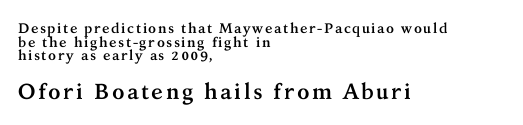
Q: Is the text bold? A: Yes.
Q: Is the text italic (slanted)? A: No, it is upright.
Q: Is the text underlined? A: No.
Q: How is the paragraph aligned? A: Left-aligned.
Q: Is the spacing between lines tight, normal or loose? A: Tight.
Q: Which block of text is set in a larger size, the first (top) or the second (bottom)? A: The second (bottom) one.
